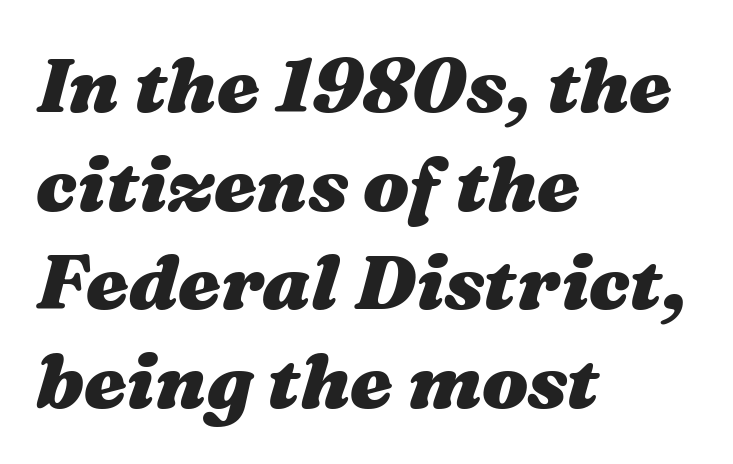
{"italic": "yes", "lean": "right", "slant_degrees": 16, "bold": "yes", "weight": "heavy", "width": "wide", "stroke_contrast": "medium", "x_height": "medium", "monospaced": "no", "underline": "no", "align": "left", "line_spacing": "normal", "line_spacing_ratio": 1.28, "letter_spacing": "normal", "letter_spacing_em": 0.0, "glyph_px": 77}
